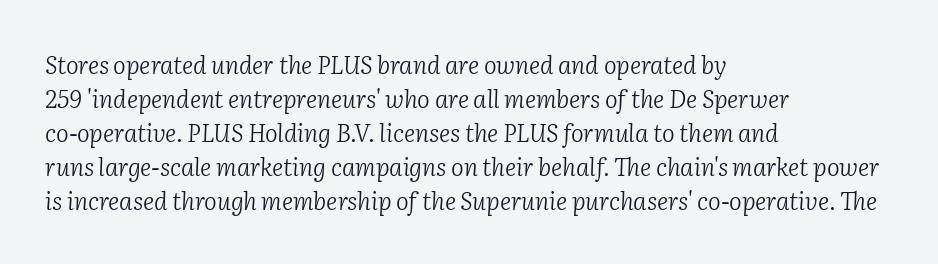
Q: Is the text bold? A: No.
Q: Is the text italic (slanted)? A: Yes, it leans right by about 2 degrees.
Q: Is the text underlined? A: No.
Q: How is the paragraph aligned? A: Left-aligned.
Q: Is the spacing between letters normal or unusually wide? A: Normal.
Q: Is the spacing between lines tight, normal or loose? A: Normal.
